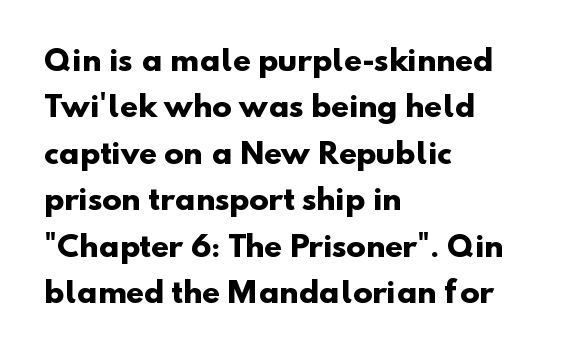
The image shows 29 px heavy sans-serif type; set left-aligned, normal line spacing (1.6x), normal letter spacing, not underlined; low stroke contrast and a small x-height.
